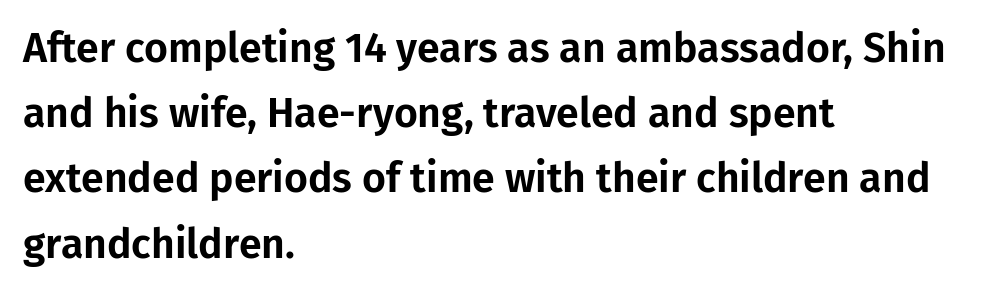
{"serif": "no", "italic": "no", "width": "normal", "stroke_contrast": "low", "x_height": "medium", "monospaced": "no", "underline": "no", "align": "left", "line_spacing": "normal", "line_spacing_ratio": 1.59, "letter_spacing": "normal", "letter_spacing_em": 0.0, "glyph_px": 41}
